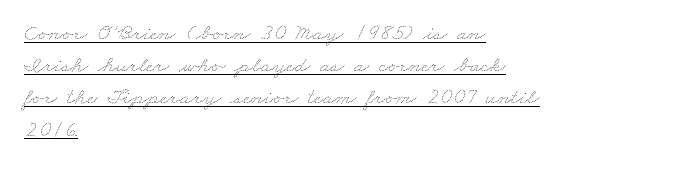
The image shows 23 px text type; set left-aligned, normal line spacing (1.4x), normal letter spacing, underlined.
